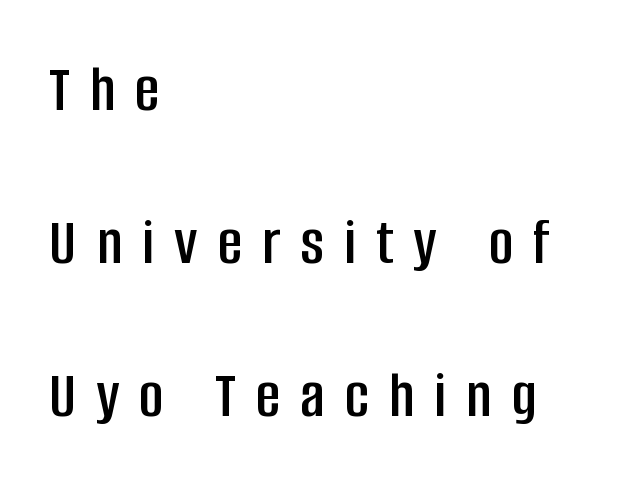
The image shows 67 px condensed sans-serif type, upright; set left-aligned, loose line spacing (2.28x), unusually wide letter spacing (+0.3 em), not underlined; low stroke contrast and a large x-height.
